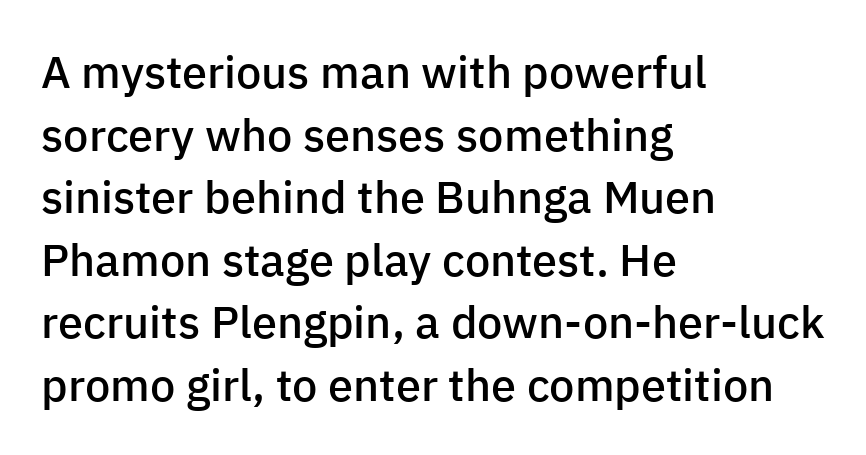
The image shows 45 px semibold sans-serif type, upright; set left-aligned, normal line spacing (1.39x), normal letter spacing, not underlined; low stroke contrast and a medium x-height.
